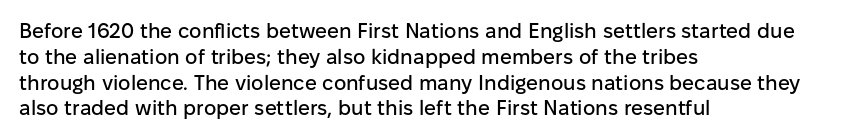
{"italic": "no", "underline": "no", "align": "left", "line_spacing_ratio": 1.23, "letter_spacing": "normal", "letter_spacing_em": 0.0, "glyph_px": 21}
